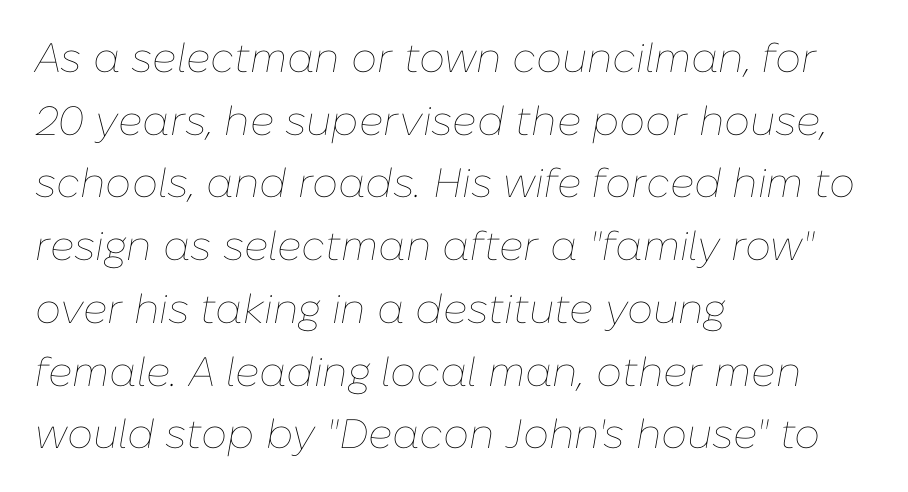
The image shows 41 px thin type, italic (leaning right); set left-aligned, normal line spacing (1.53x), normal letter spacing, not underlined; low stroke contrast and a medium x-height.
